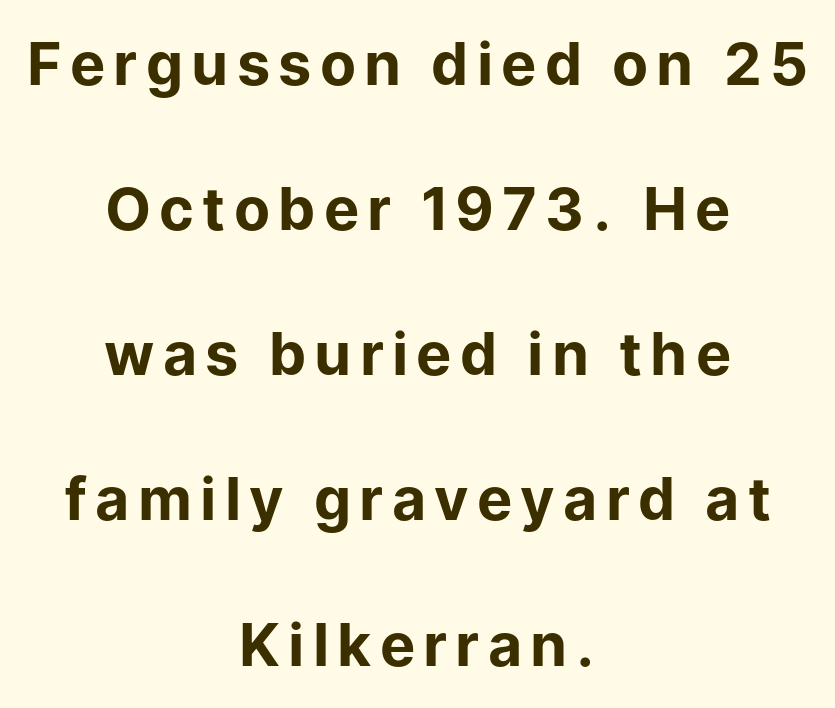
The image shows 59 px bold sans-serif type, upright; set centered, loose line spacing (2.46x), not underlined; low stroke contrast and a medium x-height.
